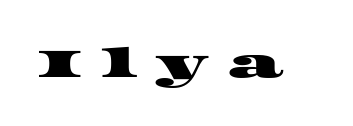
The image shows 41 px wide serif type; set unusually wide letter spacing (+0.46 em), not underlined; high stroke contrast and a large x-height.
